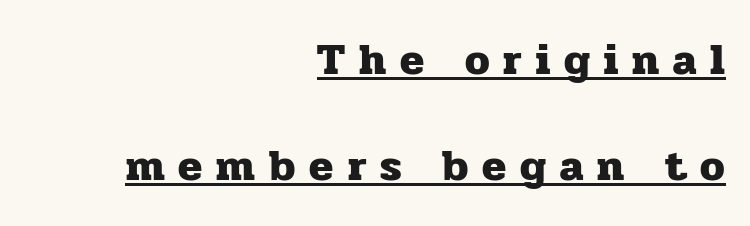
{"serif": "yes", "italic": "no", "bold": "yes", "weight": "heavy", "width": "normal", "stroke_contrast": "low", "x_height": "medium", "monospaced": "no", "underline": "yes", "align": "right", "line_spacing": "loose", "line_spacing_ratio": 2.41, "letter_spacing": "wide", "letter_spacing_em": 0.32, "glyph_px": 44}
